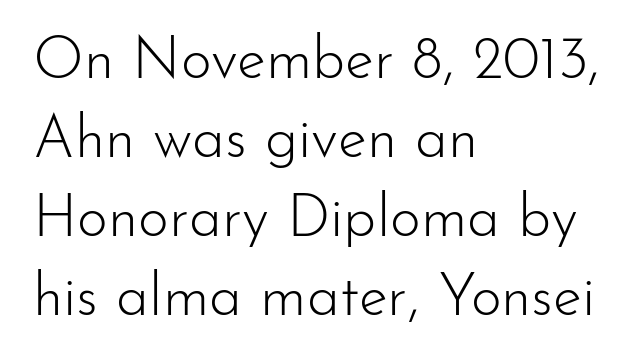
In terms of leading, this rendering sits right in the middle. The letters advance in unequal steps, a hallmark of proportional type. A student would call this left alignment; a typographer would say flush left, rag right. The space directly below the letters is spotless. Vertical strokes here are truly vertical. The characters are drawn with everyday or finer stroke widths.
